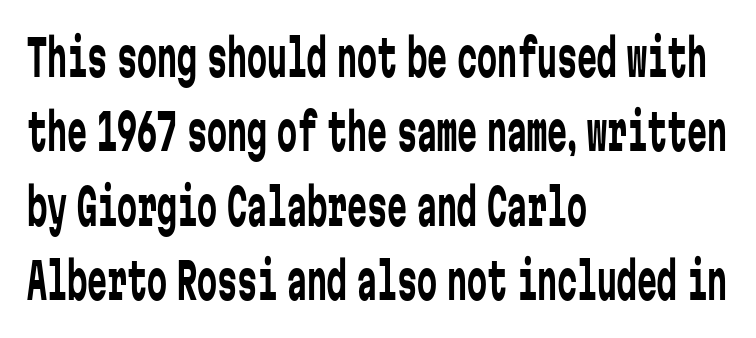
{"serif": "no", "italic": "no", "bold": "no", "weight": "regular", "width": "condensed", "stroke_contrast": "low", "x_height": "medium", "monospaced": "yes", "underline": "no", "align": "left", "line_spacing": "normal", "line_spacing_ratio": 1.49, "letter_spacing": "normal", "letter_spacing_em": 0.0, "glyph_px": 50}
